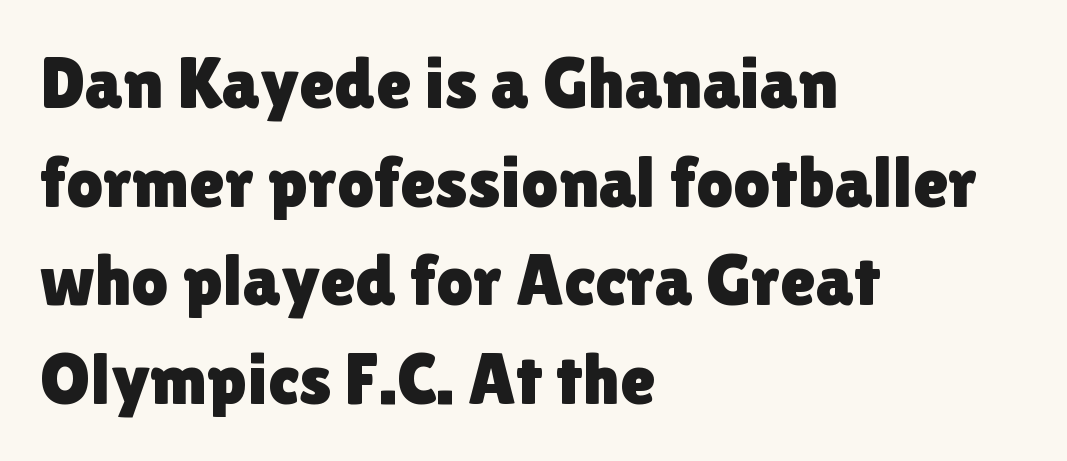
Q: Is the text italic (slanted)? A: No, it is upright.
Q: Is the typeface a serif or a sans-serif typeface? A: Sans-serif.
Q: Is the text underlined? A: No.
Q: How is the paragraph aligned? A: Left-aligned.
Q: Is the spacing between letters normal or unusually wide? A: Normal.
Q: Is the spacing between lines tight, normal or loose? A: Normal.
Q: Width (condensed, normal, or wide)? A: Normal.
Q: x-height? A: Medium.
Q: Monospaced? A: No.
